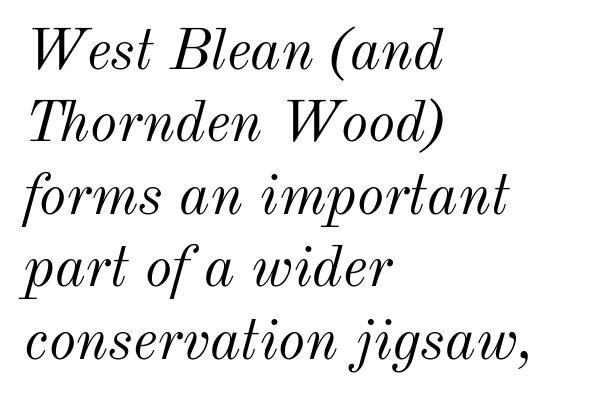
The image shows 58 px light type, italic (leaning right); set left-aligned, normal line spacing (1.25x), normal letter spacing, not underlined; medium stroke contrast and a small x-height.
